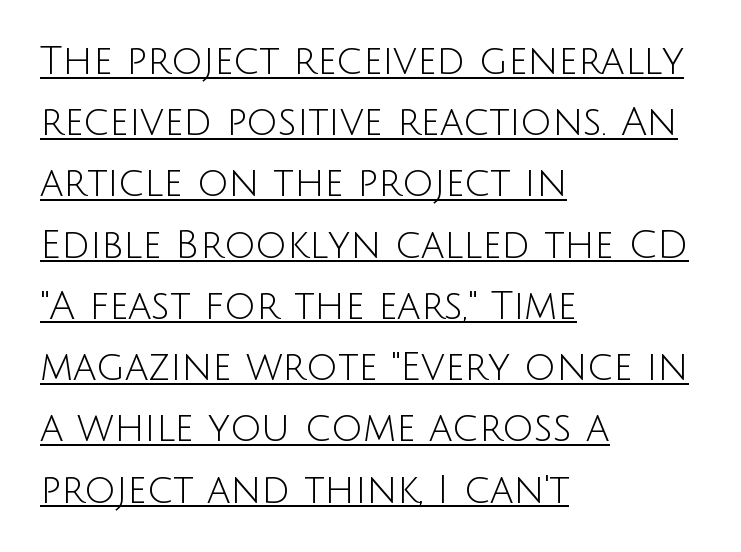
The typesetting does not lean heavy: it is not bold. The typesetter chose a ragged-right arrangement here. Is the letter spacing exaggerated? No — it looks like the ordinary default. Think of a printed novel: that variable character pitch is what you see here. The axis of the letterforms is exactly vertical.
